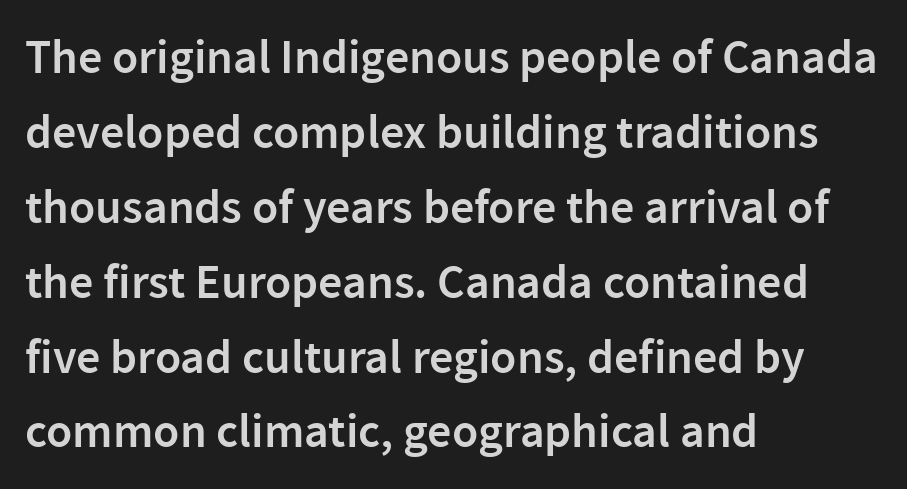
Q: Is the text bold? A: Semi-bold.
Q: Is the text italic (slanted)? A: No, it is upright.
Q: Is the typeface a serif or a sans-serif typeface? A: Sans-serif.
Q: Is the text underlined? A: No.
Q: How is the paragraph aligned? A: Left-aligned.
Q: Is the spacing between letters normal or unusually wide? A: Normal.
Q: Is the spacing between lines tight, normal or loose? A: Normal.
Q: Width (condensed, normal, or wide)? A: Normal.
Q: Stroke contrast? A: Low.
Q: x-height? A: Medium.
Q: Monospaced? A: No.
